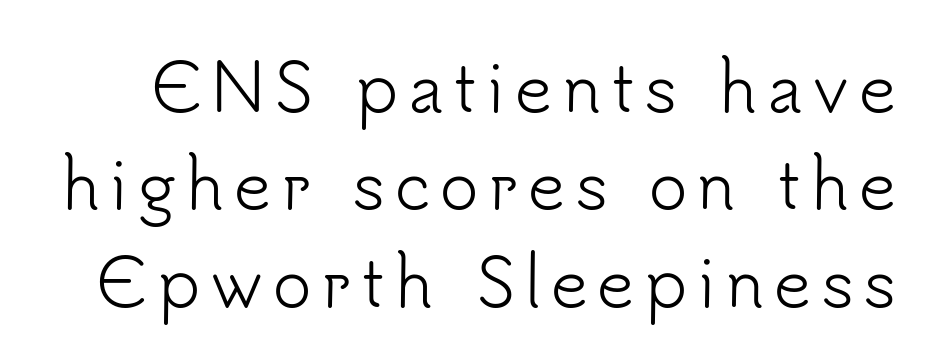
Q: Is the text bold? A: No.
Q: Is the text italic (slanted)? A: No, it is upright.
Q: Is the typeface a serif or a sans-serif typeface? A: Sans-serif.
Q: Is the text underlined? A: No.
Q: Is the spacing between lines tight, normal or loose? A: Normal.
Q: Width (condensed, normal, or wide)? A: Normal.
Q: Stroke contrast? A: Low.
Q: x-height? A: Small.
Q: Monospaced? A: No.
